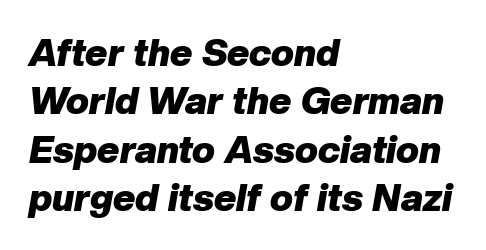
The image shows 38 px heavy type, italic (leaning right); set left-aligned, normal line spacing (1.27x), normal letter spacing, not underlined; low stroke contrast and a medium x-height.
